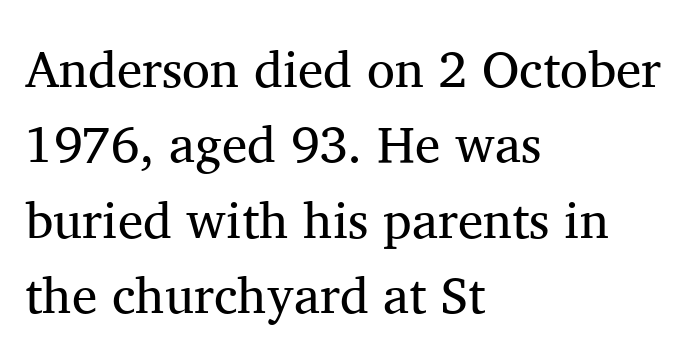
Q: Is the text bold? A: No.
Q: Is the text italic (slanted)? A: No, it is upright.
Q: Is the typeface a serif or a sans-serif typeface? A: Serif.
Q: Is the text underlined? A: No.
Q: How is the paragraph aligned? A: Left-aligned.
Q: Is the spacing between letters normal or unusually wide? A: Normal.
Q: Is the spacing between lines tight, normal or loose? A: Normal.
Q: Width (condensed, normal, or wide)? A: Normal.
Q: Stroke contrast? A: Medium.
Q: x-height? A: Medium.
Q: Monospaced? A: No.
